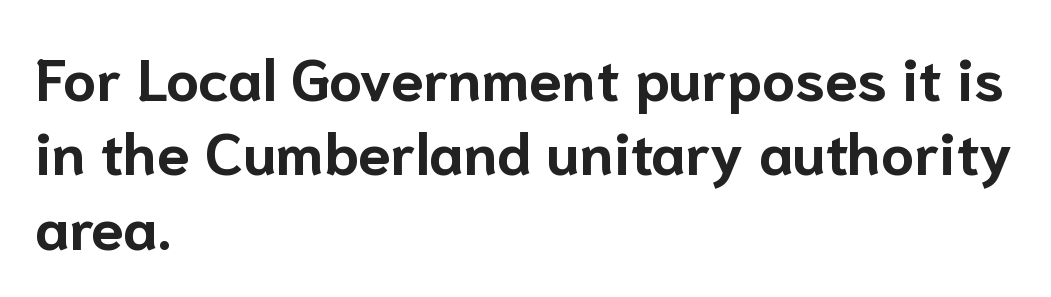
{"serif": "no", "italic": "no", "bold": "yes", "weight": "bold", "width": "normal", "stroke_contrast": "low", "x_height": "medium", "monospaced": "no", "underline": "no", "align": "left", "line_spacing": "normal", "line_spacing_ratio": 1.26, "letter_spacing": "normal", "letter_spacing_em": 0.0, "glyph_px": 59}
